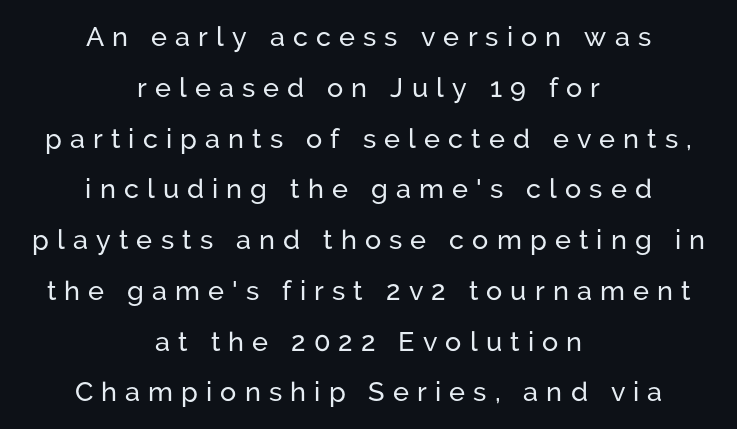
Q: Is the text italic (slanted)? A: No, it is upright.
Q: Is the text underlined? A: No.
Q: How is the paragraph aligned? A: Centered.
Q: Is the spacing between letters normal or unusually wide? A: Unusually wide.
